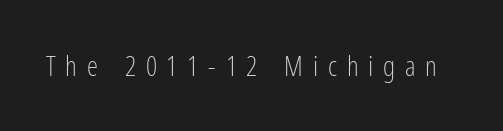
{"serif": "no", "italic": "no", "bold": "no", "weight": "light", "width": "condensed", "stroke_contrast": "low", "x_height": "medium", "monospaced": "no", "underline": "no", "letter_spacing": "wide", "letter_spacing_em": 0.35, "glyph_px": 28}
